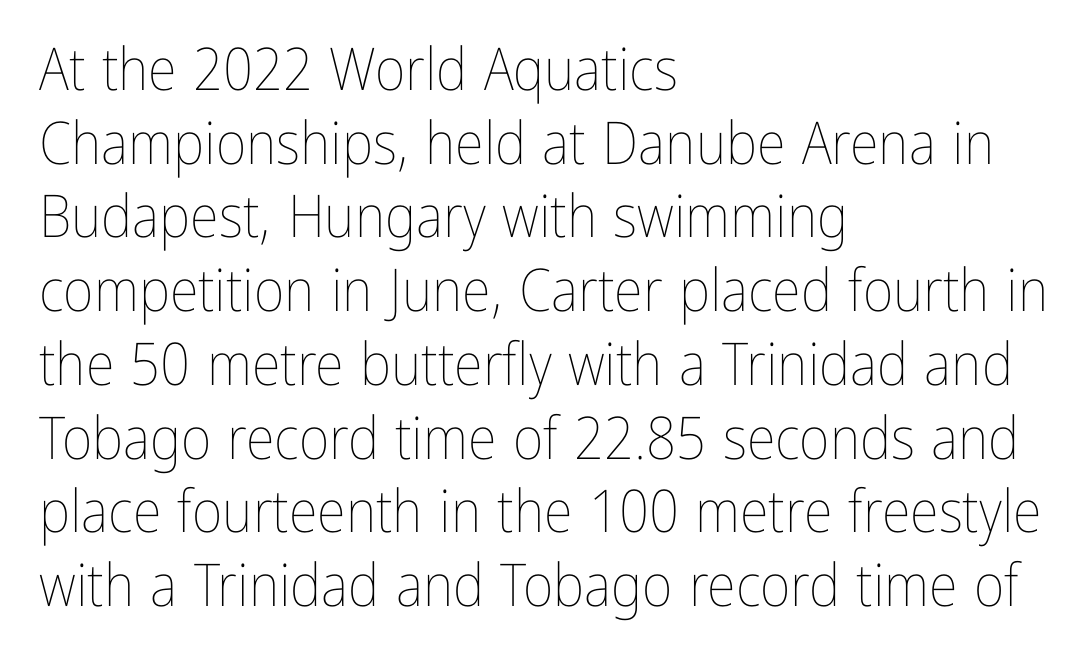
The image shows 59 px thin, condensed type, upright; set left-aligned, normal line spacing (1.25x), normal letter spacing, not underlined; low stroke contrast and a medium x-height.
